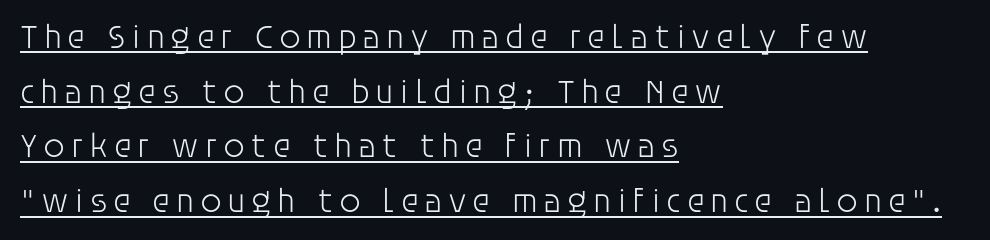
The image shows 34 px light sans-serif type, upright; set left-aligned, normal line spacing (1.61x), underlined; low stroke contrast and a large x-height.
